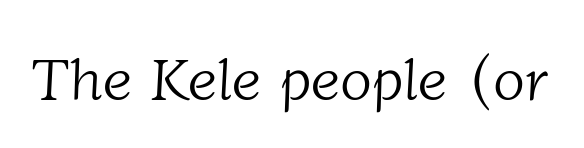
{"serif": "yes", "bold": "no", "weight": "light", "width": "normal", "stroke_contrast": "low", "x_height": "medium", "monospaced": "no", "underline": "no", "letter_spacing": "normal", "letter_spacing_em": 0.0, "glyph_px": 59}
